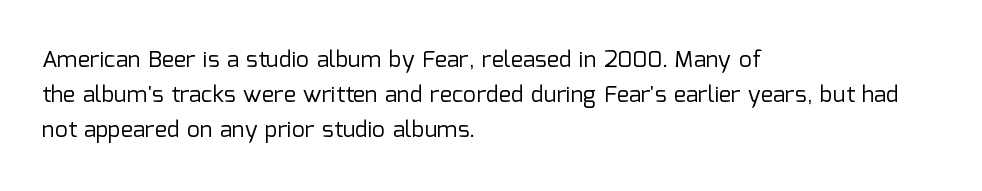
The image shows 23 px text type, upright; set left-aligned, normal line spacing (1.52x), normal letter spacing, not underlined.
